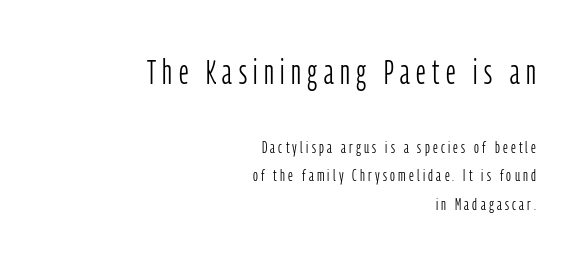
Note: no serifs on the glyphs. These lines were composed using upright roman letters. Which chunk is bigger? The first one — the top block dwarfs the bottom. The strip under each line holds only bare page.
